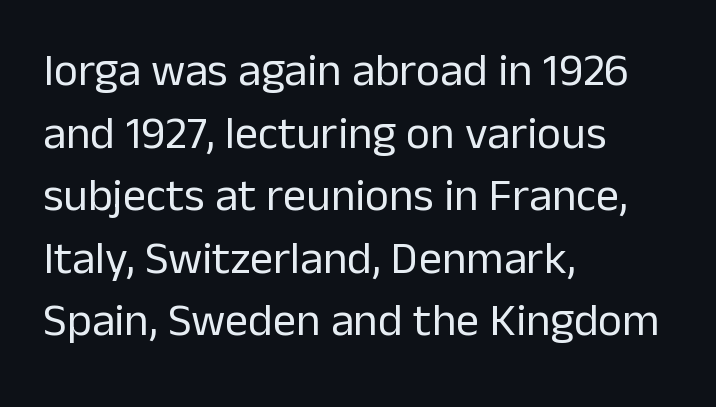
The image shows 46 px regular-weight sans-serif type, upright; set left-aligned, normal line spacing (1.36x), normal letter spacing, not underlined; low stroke contrast and a medium x-height.
